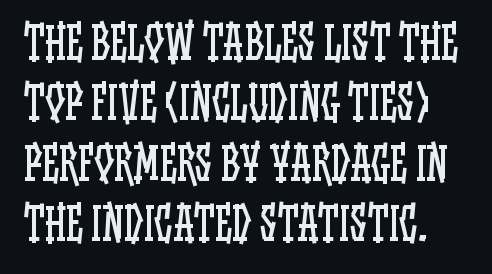
{"italic": "no", "bold": "no", "weight": "regular", "width": "condensed", "stroke_contrast": "low", "x_height": "large", "monospaced": "no", "underline": "no", "line_spacing": "normal", "line_spacing_ratio": 1.37, "letter_spacing": "normal", "letter_spacing_em": 0.0, "glyph_px": 44}
